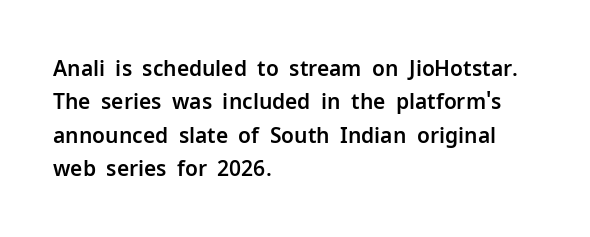
The image shows 21 px text type, upright; set left-aligned, normal line spacing (1.59x), normal letter spacing, not underlined.
